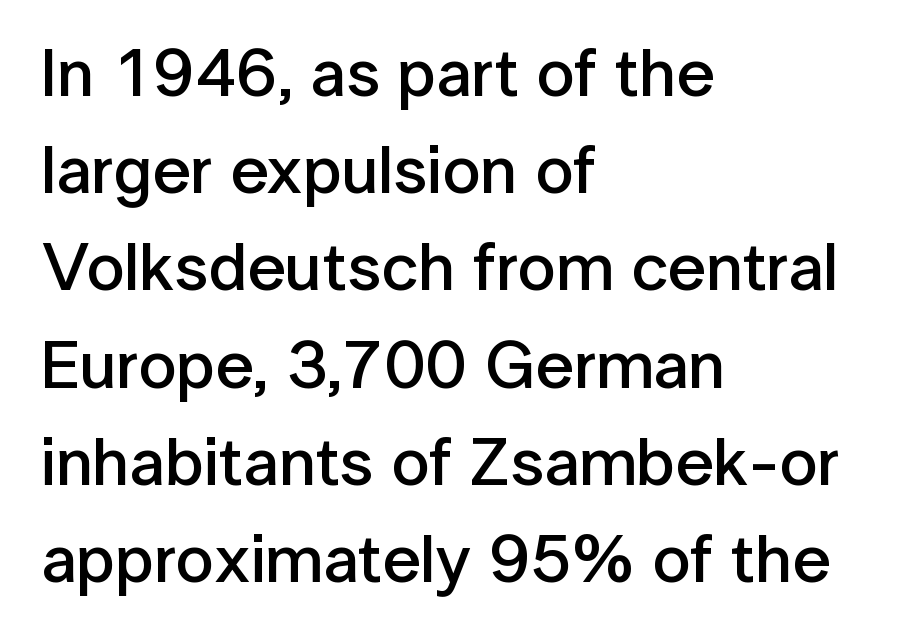
{"serif": "no", "italic": "no", "bold": "semi", "weight": "semibold", "width": "normal", "stroke_contrast": "low", "x_height": "medium", "monospaced": "no", "underline": "no", "align": "left", "line_spacing": "normal", "line_spacing_ratio": 1.43, "letter_spacing": "normal", "letter_spacing_em": 0.0, "glyph_px": 68}
